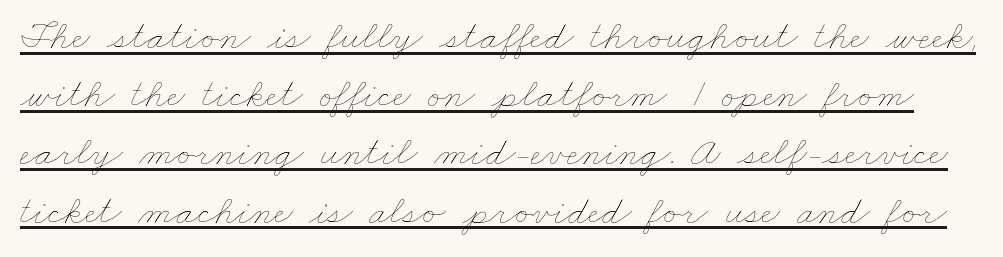
Q: Is the text bold? A: No.
Q: Is the text underlined? A: Yes.
Q: Is the spacing between letters normal or unusually wide? A: Normal.
Q: Is the spacing between lines tight, normal or loose? A: Normal.
Q: Width (condensed, normal, or wide)? A: Wide.
Q: Stroke contrast? A: Low.
Q: x-height? A: Small.
Q: Monospaced? A: No.
